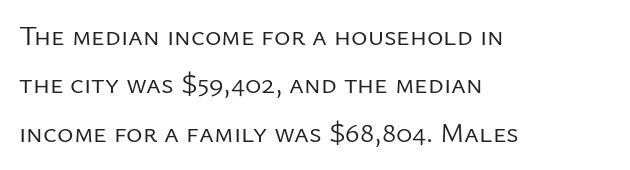
The image shows 28 px regular-weight sans-serif type, upright; set left-aligned, line spacing 1.73x, normal letter spacing, not underlined; low stroke contrast and a medium x-height.
